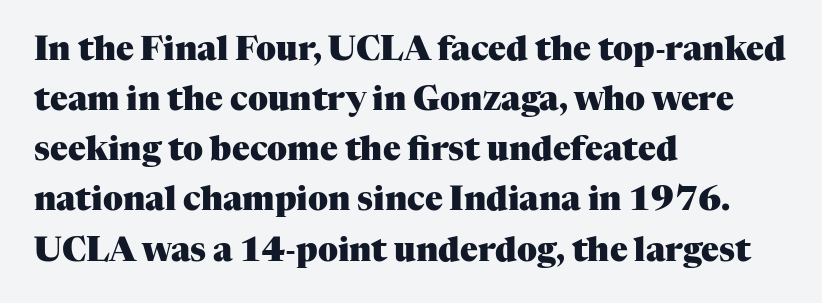
Look at the bottom of the vertical strokes: they flare into serifs here. Each word holds together tightly as a unit, with standard inter-letter gaps. This sample uses an upright cut, with every glyph sitting square on the baseline. Line spacing here is normal. These lines carry a lot of weight — the face is fully bold.
